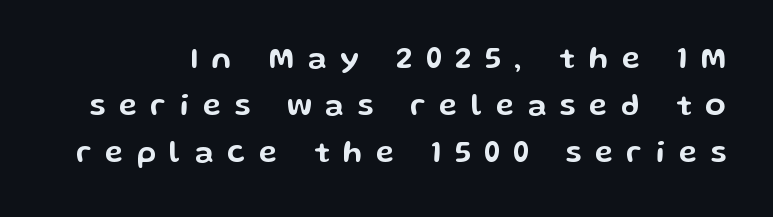
The image shows 30 px wide sans-serif type, upright; set normal line spacing (1.57x), unusually wide letter spacing (+0.46 em), not underlined; low stroke contrast and a medium x-height.
